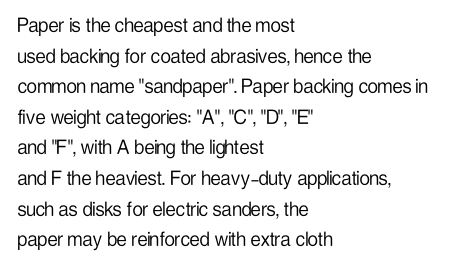
The image shows 23 px text type, upright; set left-aligned, normal line spacing (1.33x), normal letter spacing, not underlined.
